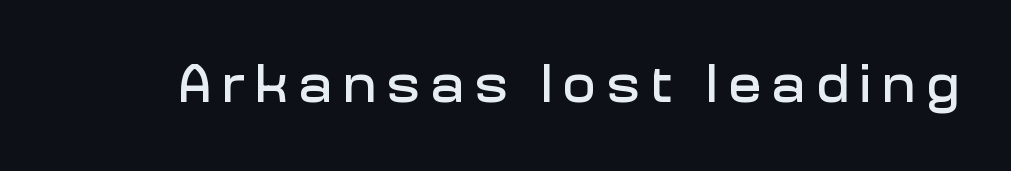
Note the varied advance widths — an 'i' is clearly narrower than an 'm'. Classification — sans serif. Beneath every word, the page is bare. The axis of the letterforms is exactly vertical. How are the letters spaced? Widely, with obvious added tracking.
